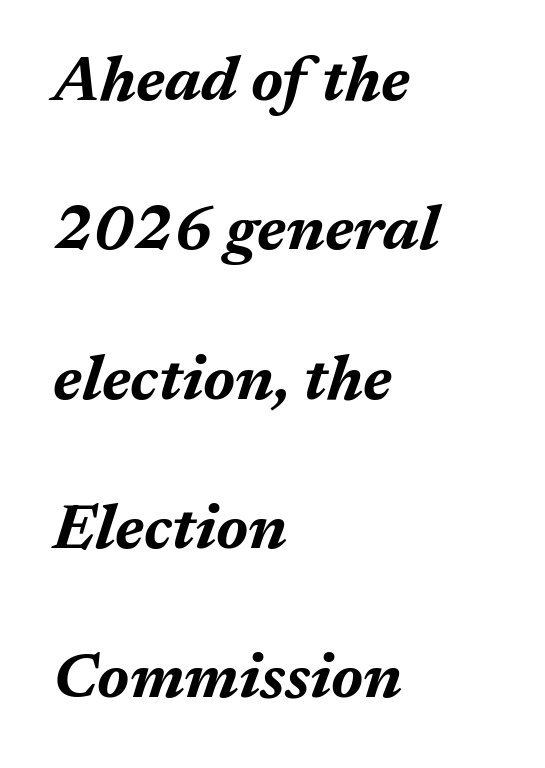
Q: Is the text bold? A: Yes.
Q: Is the text italic (slanted)? A: Yes, it leans right by about 17 degrees.
Q: Is the text underlined? A: No.
Q: How is the paragraph aligned? A: Left-aligned.
Q: Is the spacing between letters normal or unusually wide? A: Normal.
Q: Is the spacing between lines tight, normal or loose? A: Loose.
Q: Width (condensed, normal, or wide)? A: Normal.
Q: Stroke contrast? A: Medium.
Q: x-height? A: Medium.
Q: Monospaced? A: No.
